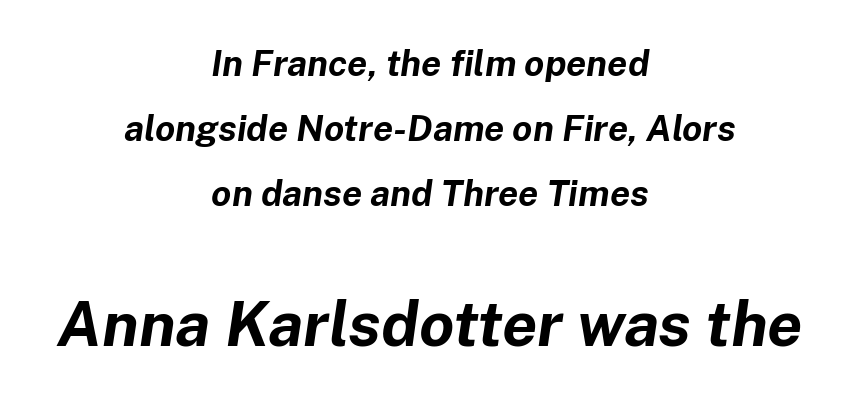
Q: Is the text bold? A: Yes.
Q: Is the text italic (slanted)? A: Yes, it leans right by about 8 degrees.
Q: Is the text underlined? A: No.
Q: How is the paragraph aligned? A: Centered.
Q: Is the spacing between letters normal or unusually wide? A: Normal.
Q: Which block of text is set in a larger size, the first (top) or the second (bottom)? A: The second (bottom) one.
Q: Width (condensed, normal, or wide)? A: Normal.
Q: Stroke contrast? A: Low.
Q: x-height? A: Medium.
Q: Monospaced? A: No.
